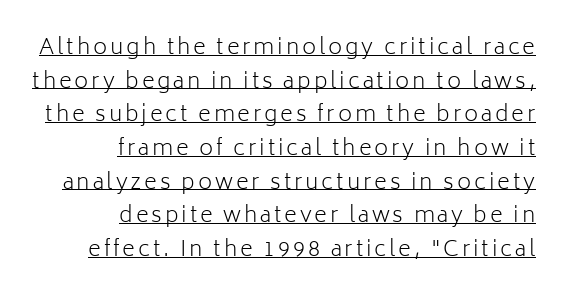
The image shows 22 px text type, upright; set right-aligned, normal line spacing (1.53x), underlined.
